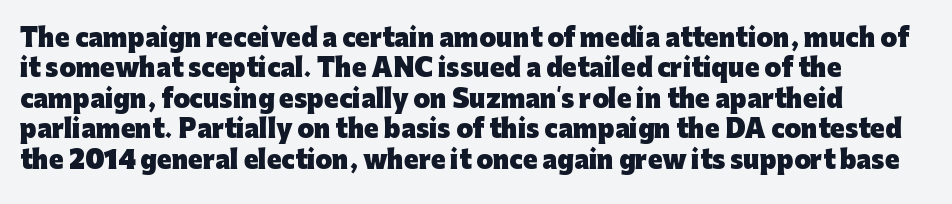
The image shows 24 px bold type, upright; set normal line spacing (1.27x), normal letter spacing, not underlined.
